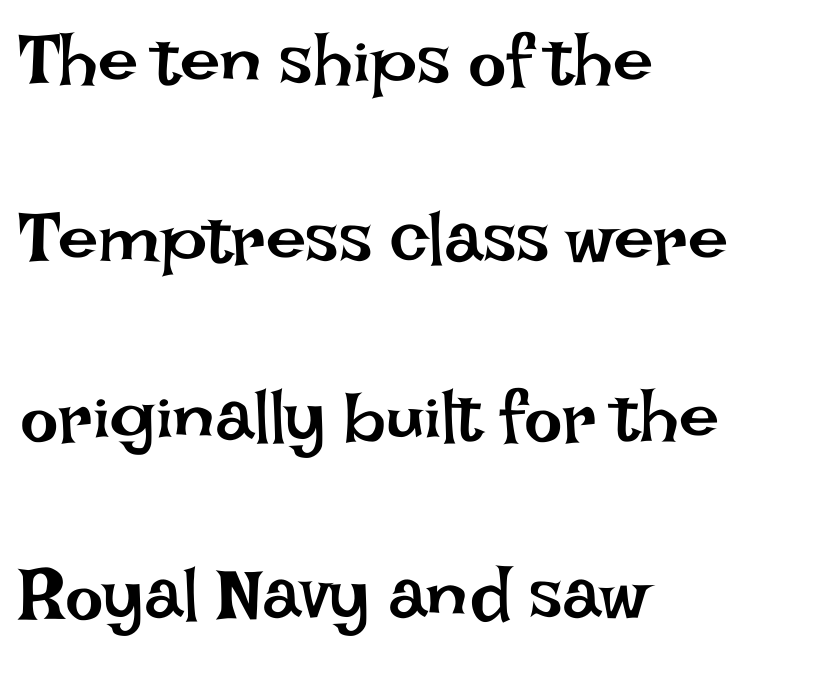
The image shows 72 px regular-weight type, upright; set left-aligned, loose line spacing (2.47x), normal letter spacing, not underlined; low stroke contrast and a large x-height.
